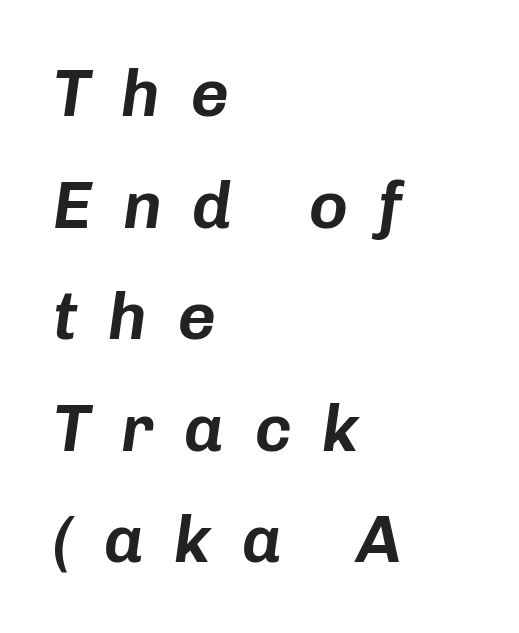
Honestly, the letter spacing is so wide it's the main thing you notice. One-word summary of the alignment: left. Has an underline been added? It has not. These lines sit exactly where default settings would place them.
